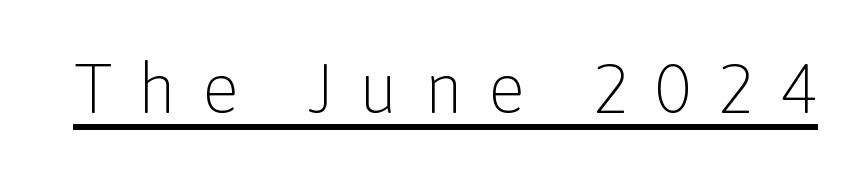
{"serif": "no", "italic": "no", "bold": "no", "weight": "light", "width": "normal", "stroke_contrast": "low", "x_height": "medium", "monospaced": "no", "underline": "yes", "letter_spacing": "wide", "letter_spacing_em": 0.37, "glyph_px": 69}
